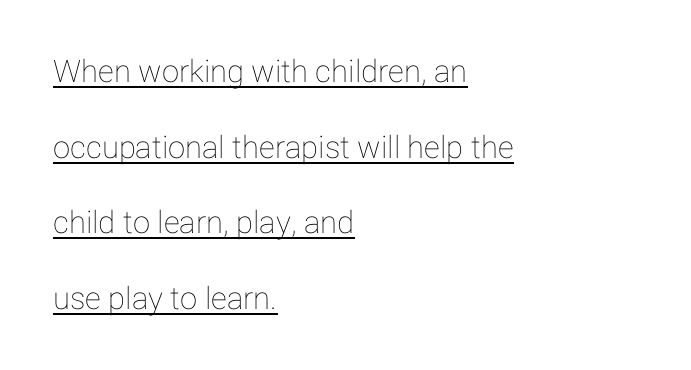
{"italic": "no", "width": "normal", "stroke_contrast": "low", "x_height": "medium", "monospaced": "no", "underline": "yes", "align": "left", "line_spacing": "loose", "line_spacing_ratio": 2.44, "letter_spacing": "normal", "letter_spacing_em": 0.0, "glyph_px": 31}
